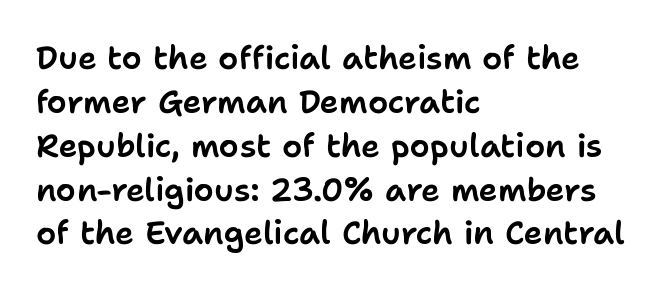
Q: Is the text italic (slanted)? A: No, it is upright.
Q: Is the typeface a serif or a sans-serif typeface? A: Sans-serif.
Q: Is the text underlined? A: No.
Q: How is the paragraph aligned? A: Left-aligned.
Q: Is the spacing between letters normal or unusually wide? A: Normal.
Q: Is the spacing between lines tight, normal or loose? A: Normal.
Q: Width (condensed, normal, or wide)? A: Normal.
Q: Stroke contrast? A: Low.
Q: x-height? A: Medium.
Q: Monospaced? A: No.
